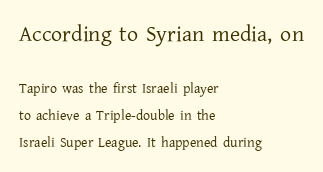
{"italic": "no", "bold": "no", "underline": "no", "align": "left", "line_spacing": "loose", "line_spacing_ratio": 1.92, "letter_spacing": "normal", "letter_spacing_em": 0.0, "larger_block": "first", "size_ratio": 1.57, "glyph_px": 22}
